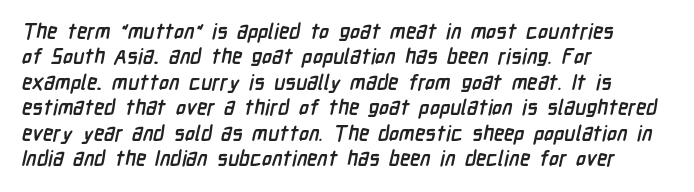
One-word summary of the alignment: left. A clean baseline with only descenders dipping below it. No extra tracking has been applied to these lines. Set as a true bold cut, around the 700 mark.
